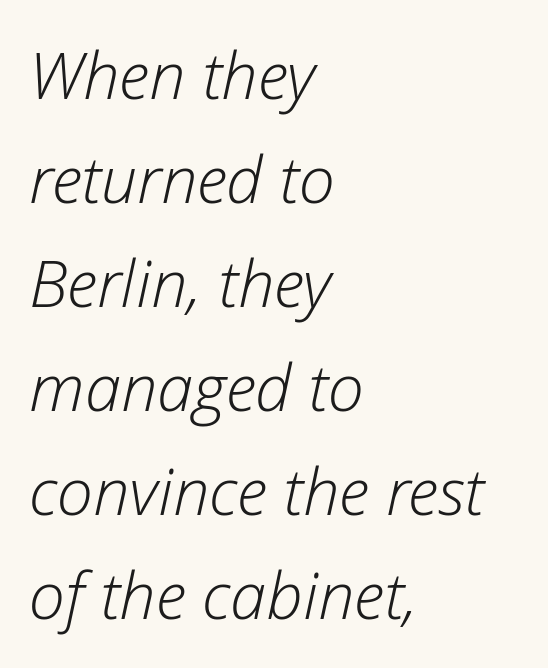
{"italic": "yes", "lean": "right", "slant_degrees": 12, "bold": "no", "weight": "light", "width": "normal", "stroke_contrast": "low", "x_height": "medium", "monospaced": "no", "underline": "no", "align": "left", "line_spacing": "normal", "line_spacing_ratio": 1.6, "letter_spacing": "normal", "letter_spacing_em": 0.0, "glyph_px": 65}
